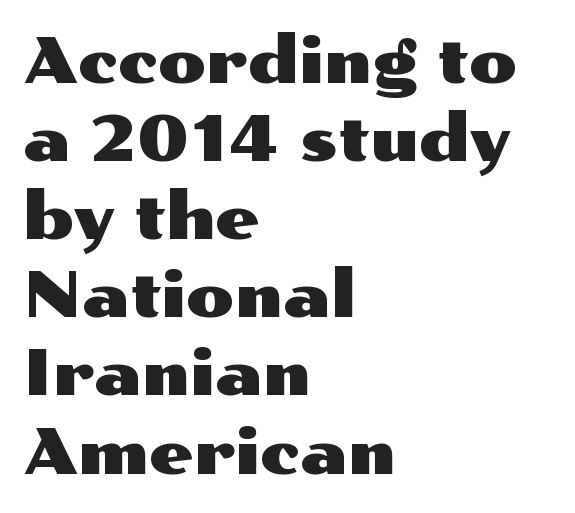
The image shows 63 px wide sans-serif type, upright; set left-aligned, line spacing 1.24x, normal letter spacing, not underlined; medium stroke contrast and a medium x-height.
